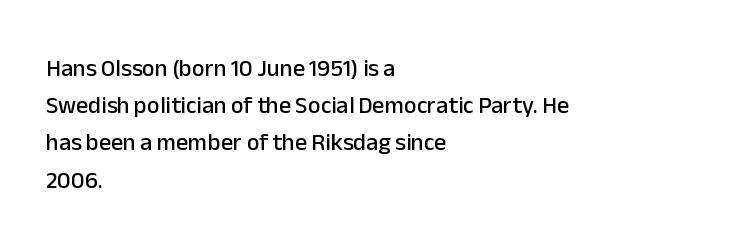
{"italic": "no", "underline": "no", "align": "left", "line_spacing": "normal", "line_spacing_ratio": 1.55, "letter_spacing": "normal", "letter_spacing_em": 0.0, "glyph_px": 24}
